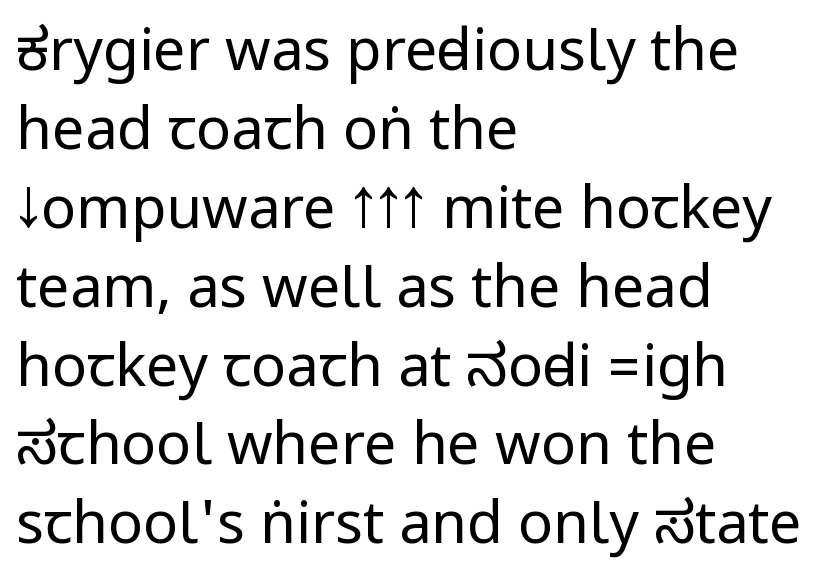
Q: Is the text bold? A: No.
Q: Is the text italic (slanted)? A: No, it is upright.
Q: Is the typeface a serif or a sans-serif typeface? A: Sans-serif.
Q: Is the text underlined? A: No.
Q: How is the paragraph aligned? A: Left-aligned.
Q: Is the spacing between letters normal or unusually wide? A: Normal.
Q: Is the spacing between lines tight, normal or loose? A: Normal.
Q: Width (condensed, normal, or wide)? A: Condensed.
Q: Stroke contrast? A: Low.
